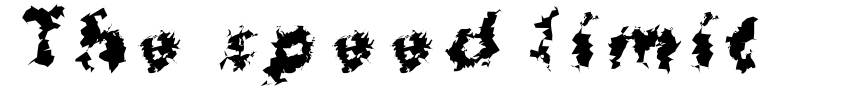
The image shows 68 px bold sans-serif type; set unusually wide letter spacing (+0.2 em), not underlined; medium stroke contrast and a medium x-height.
